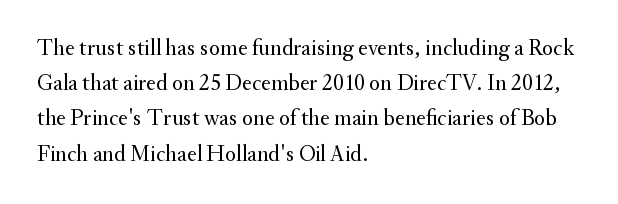
Q: Is the text bold? A: No.
Q: Is the text italic (slanted)? A: No, it is upright.
Q: Is the text underlined? A: No.
Q: How is the paragraph aligned? A: Left-aligned.
Q: Is the spacing between letters normal or unusually wide? A: Normal.
Q: Is the spacing between lines tight, normal or loose? A: Normal.
